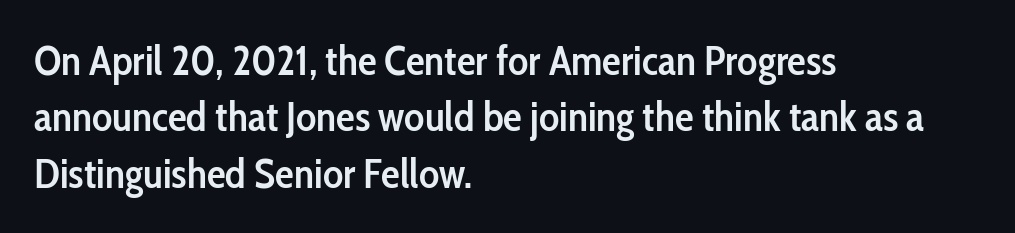
Notice how the passage keeps a crisp vertical edge on the left only. Typographic density is moderately raised because the face is semibold. The glyphs in this specimen are sans serif. Posture: straight, roman, zero tilt. Standard letterfit; no display-style spreading of the glyphs.
